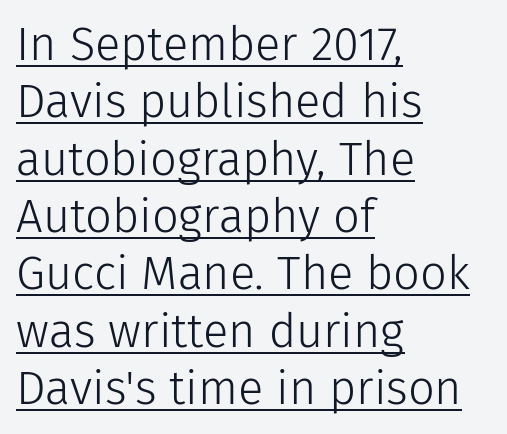
The image shows 47 px light sans-serif type, upright; set left-aligned, line spacing 1.22x, normal letter spacing, underlined; low stroke contrast and a medium x-height.
